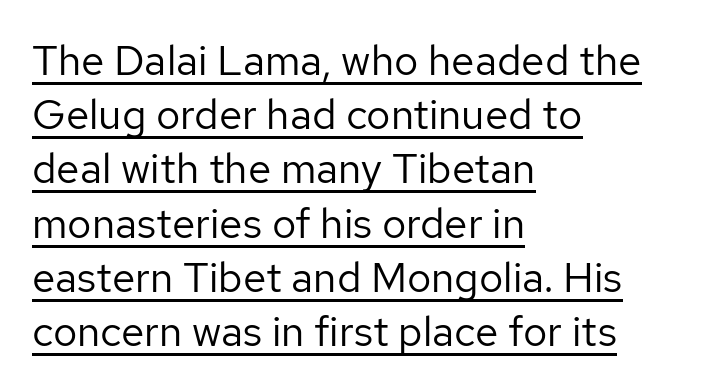
A typesetter would mark this as roman, not italic. Letterform terminals end flat and unadorned throughout the passage. On a weight scale, this lands at 450 or below. There is no visible air inserted between adjacent glyphs.
